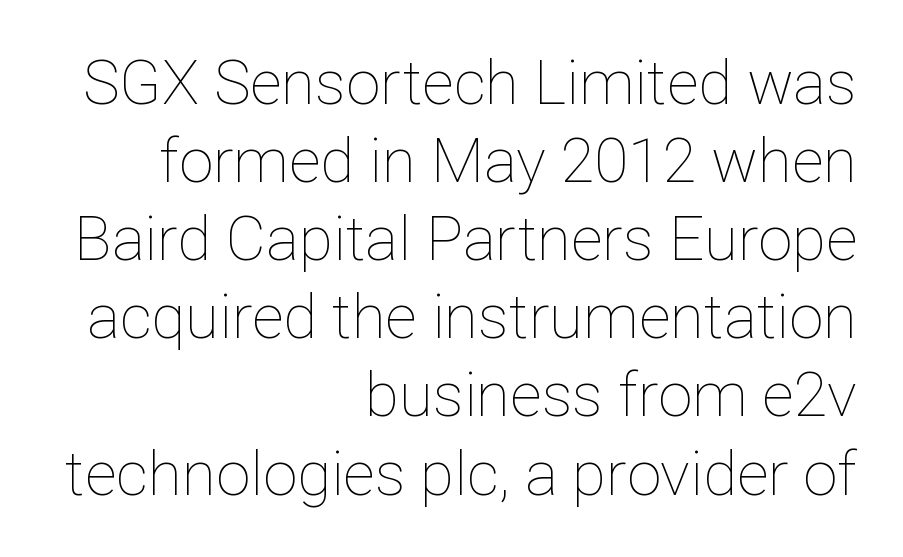
Honestly, the row spacing looks completely unremarkable. The compositor pushed each line to the right boundary. Proportional: the letters do not fall into vertical columns. Words appear dense and cohesive because spacing is normal.
